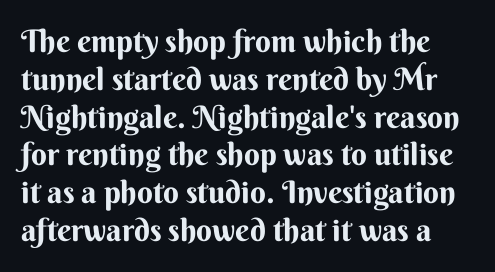
Q: Is the text italic (slanted)? A: No, it is upright.
Q: Is the typeface a serif or a sans-serif typeface? A: Sans-serif.
Q: Is the text underlined? A: No.
Q: Is the spacing between letters normal or unusually wide? A: Normal.
Q: Width (condensed, normal, or wide)? A: Normal.
Q: Stroke contrast? A: Medium.
Q: x-height? A: Small.
Q: Monospaced? A: No.
